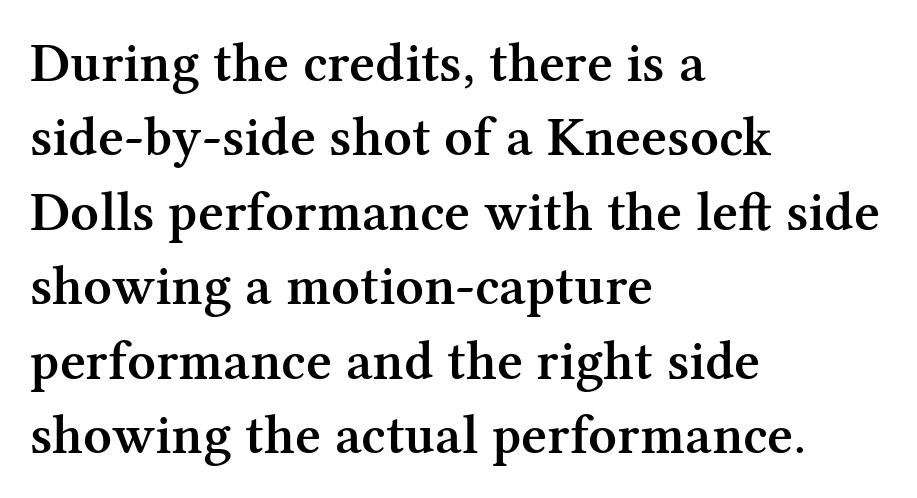
Q: Is the text bold? A: Semi-bold.
Q: Is the text italic (slanted)? A: No, it is upright.
Q: Is the typeface a serif or a sans-serif typeface? A: Serif.
Q: Is the text underlined? A: No.
Q: How is the paragraph aligned? A: Left-aligned.
Q: Is the spacing between letters normal or unusually wide? A: Normal.
Q: Is the spacing between lines tight, normal or loose? A: Normal.
Q: Width (condensed, normal, or wide)? A: Normal.
Q: Stroke contrast? A: Medium.
Q: x-height? A: Medium.
Q: Monospaced? A: No.
